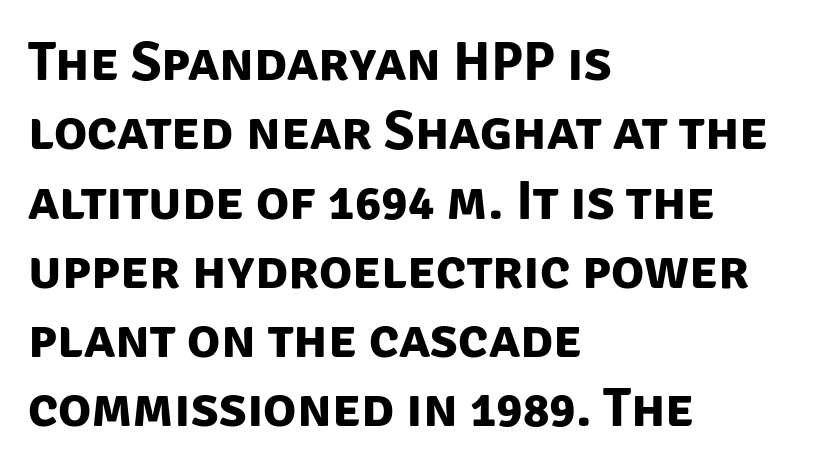
These lines are rendered in a variable-pitch font. Does the leading feel generous? No, just average. The font family rendered here belongs to the sans-serif group. Does the weight exceed regular? Yes, all the way to bold.
